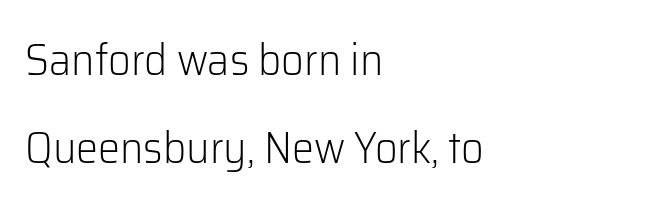
{"serif": "no", "italic": "no", "bold": "no", "weight": "light", "width": "normal", "stroke_contrast": "low", "x_height": "medium", "monospaced": "no", "underline": "no", "align": "left", "line_spacing": "loose", "line_spacing_ratio": 2.01, "letter_spacing": "normal", "letter_spacing_em": 0.0, "glyph_px": 44}
